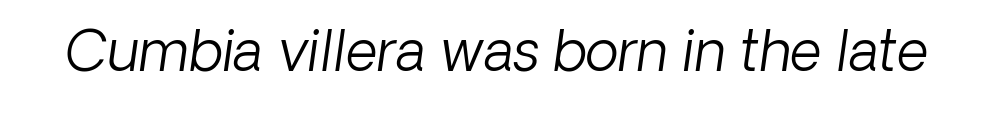
{"serif": "no", "bold": "no", "weight": "light", "width": "normal", "stroke_contrast": "low", "x_height": "medium", "monospaced": "no", "underline": "no", "letter_spacing": "normal", "letter_spacing_em": 0.0, "glyph_px": 55}
